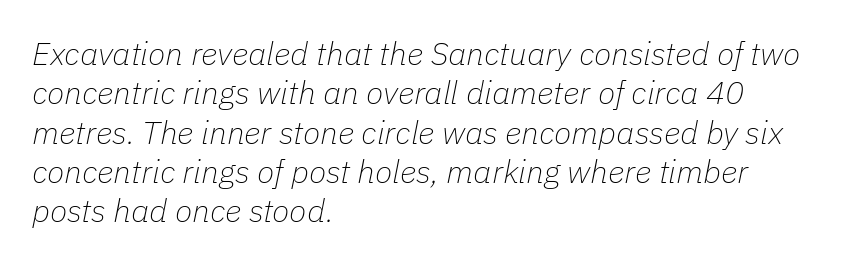
The image shows 32 px thin type, italic (leaning right); set left-aligned, line spacing 1.23x, normal letter spacing, not underlined; low stroke contrast and a medium x-height.
